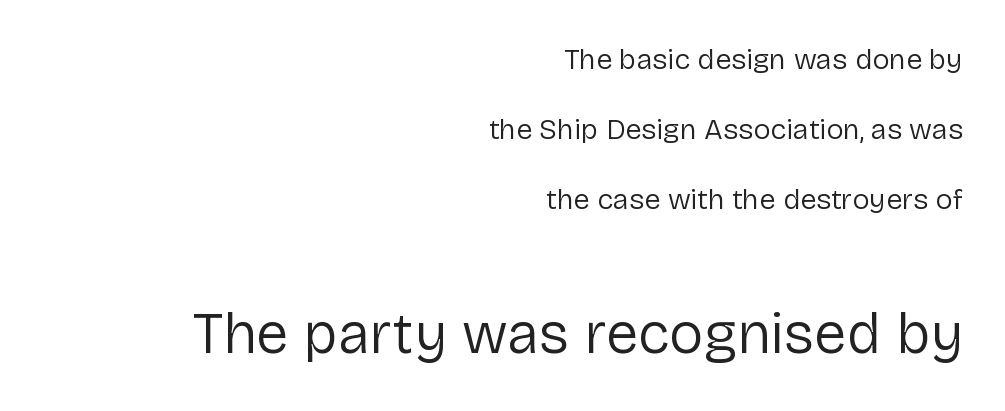
The image shows 58 px regular-weight sans-serif type, upright; set right-aligned, loose line spacing (2.42x), normal letter spacing, not underlined; the second (bottom) block is 2.0x larger; low stroke contrast and a medium x-height.
